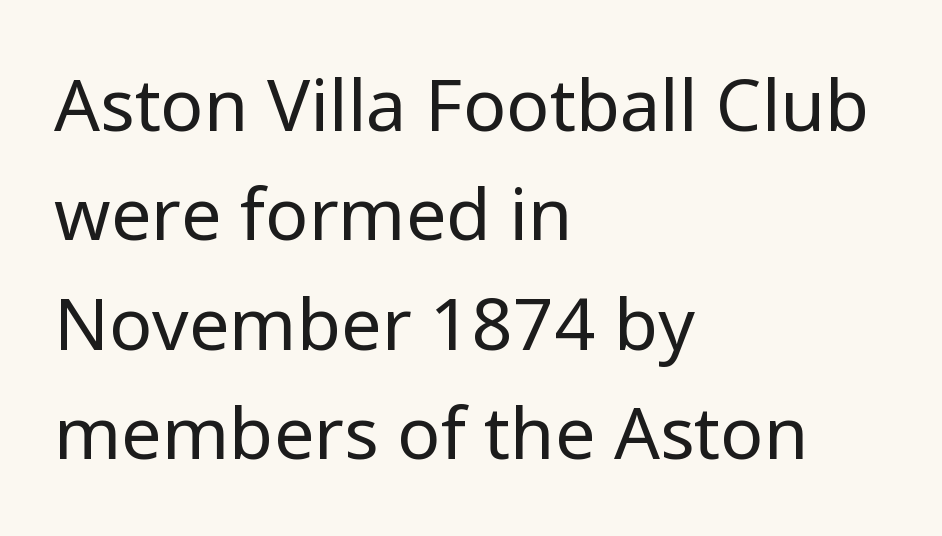
{"serif": "no", "italic": "no", "bold": "no", "weight": "regular", "width": "normal", "stroke_contrast": "low", "x_height": "medium", "monospaced": "no", "underline": "no", "align": "left", "line_spacing": "normal", "line_spacing_ratio": 1.52, "letter_spacing": "normal", "letter_spacing_em": 0.0, "glyph_px": 72}
